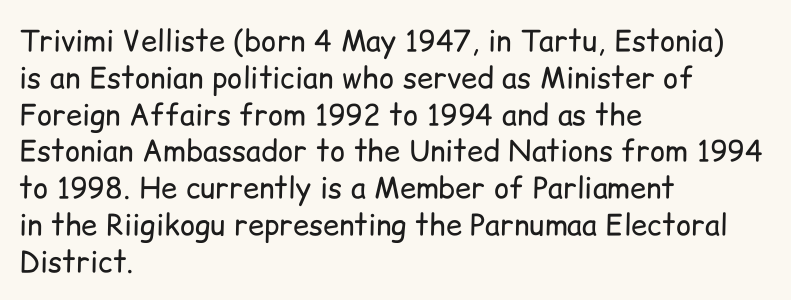
{"serif": "no", "italic": "no", "bold": "no", "weight": "regular", "width": "normal", "stroke_contrast": "low", "x_height": "medium", "monospaced": "no", "underline": "no", "align": "left", "line_spacing": "normal", "line_spacing_ratio": 1.27, "letter_spacing": "normal", "letter_spacing_em": 0.0, "glyph_px": 29}
